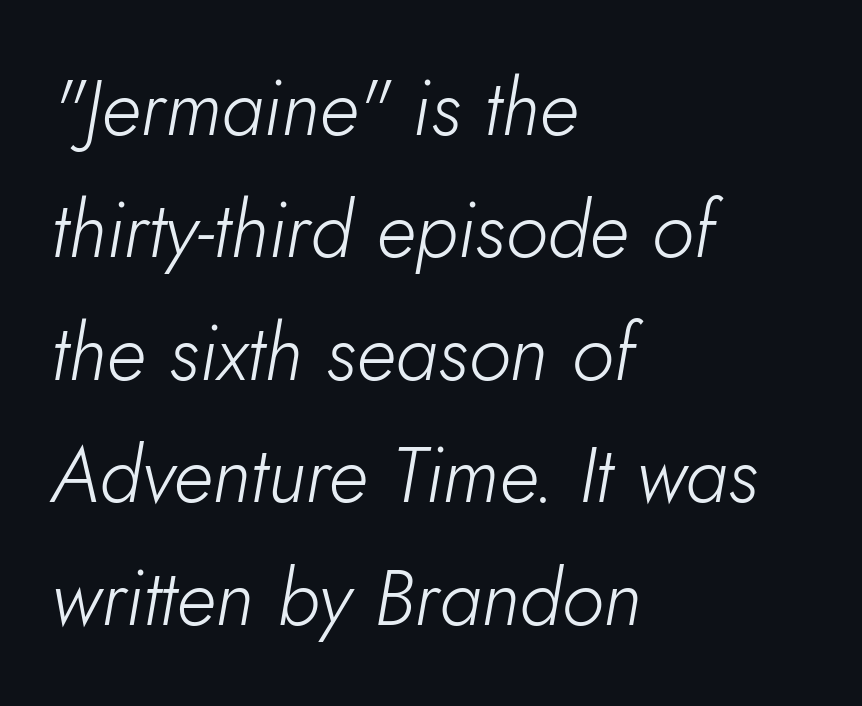
Q: Is the text bold? A: No.
Q: Is the text italic (slanted)? A: Yes, it leans right by about 10 degrees.
Q: Is the text underlined? A: No.
Q: How is the paragraph aligned? A: Left-aligned.
Q: Is the spacing between letters normal or unusually wide? A: Normal.
Q: Is the spacing between lines tight, normal or loose? A: Normal.
Q: Width (condensed, normal, or wide)? A: Normal.
Q: Stroke contrast? A: Low.
Q: x-height? A: Small.
Q: Monospaced? A: No.
